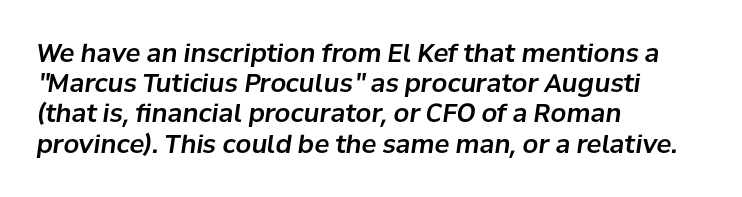
Q: Is the text italic (slanted)? A: Yes, it leans right by about 8 degrees.
Q: Is the text underlined? A: No.
Q: How is the paragraph aligned? A: Left-aligned.
Q: Is the spacing between letters normal or unusually wide? A: Normal.
